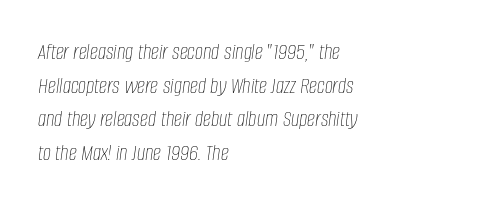
Q: Is the text bold? A: No.
Q: Is the text italic (slanted)? A: Yes, it leans right by about 8 degrees.
Q: Is the text underlined? A: No.
Q: How is the paragraph aligned? A: Left-aligned.
Q: Is the spacing between letters normal or unusually wide? A: Normal.
Q: Is the spacing between lines tight, normal or loose? A: Normal.
